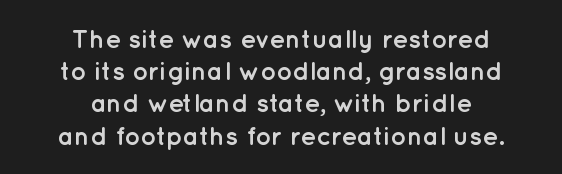
{"italic": "no", "bold": "yes", "underline": "no", "align": "center", "line_spacing_ratio": 1.24, "letter_spacing": "normal", "letter_spacing_em": 0.0, "glyph_px": 26}
